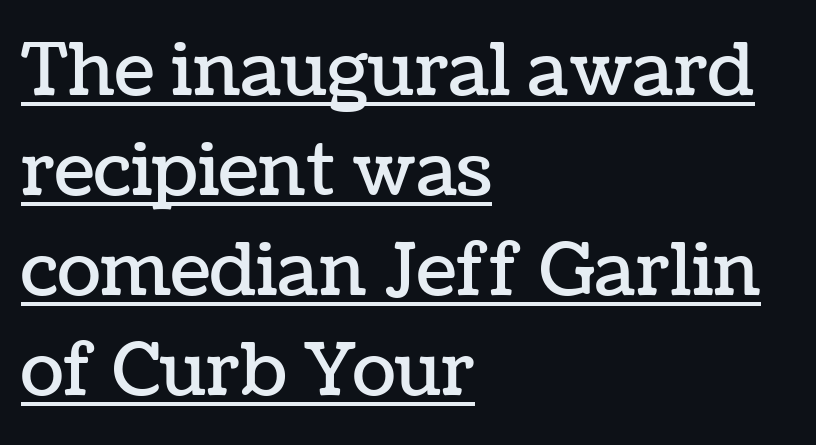
Q: Is the text italic (slanted)? A: No, it is upright.
Q: Is the text underlined? A: Yes.
Q: How is the paragraph aligned? A: Left-aligned.
Q: Is the spacing between letters normal or unusually wide? A: Normal.
Q: Is the spacing between lines tight, normal or loose? A: Normal.
Q: Width (condensed, normal, or wide)? A: Normal.
Q: Stroke contrast? A: Low.
Q: x-height? A: Medium.
Q: Monospaced? A: No.
